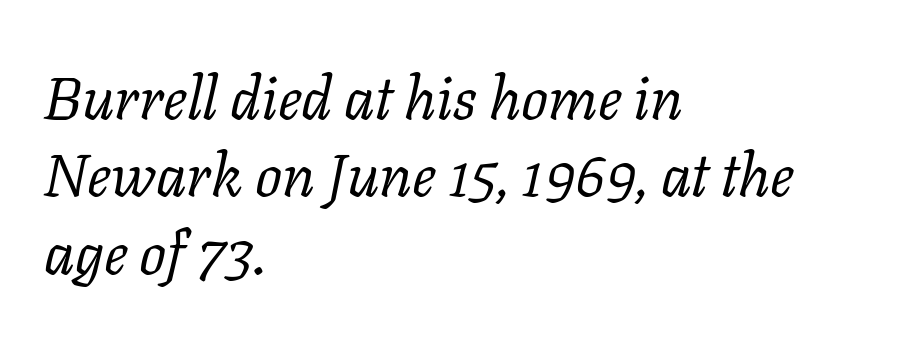
The lines are quadded left. I'd call this a serif setting — the letters wear small feet. Does the leading feel generous? No, just average. This reads as an unemphasized weight, regular at the heaviest.
